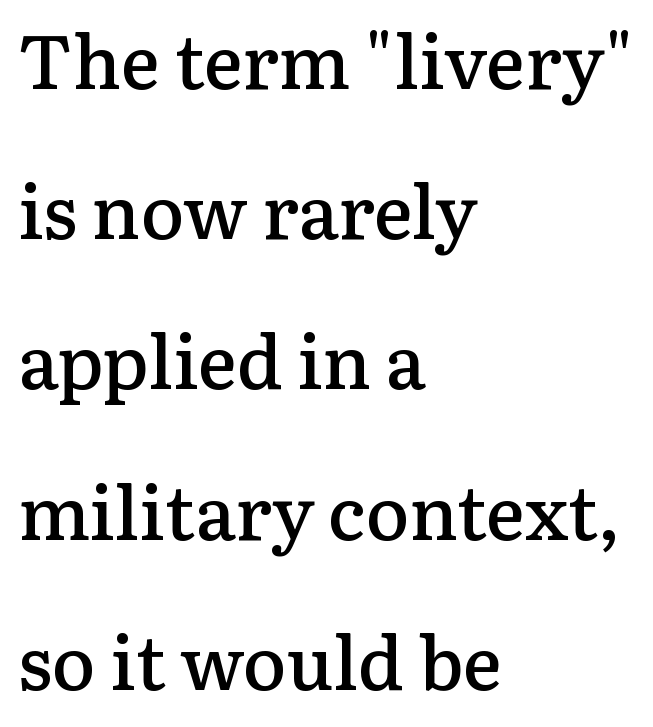
Q: Is the text bold? A: Semi-bold.
Q: Is the text italic (slanted)? A: No, it is upright.
Q: Is the typeface a serif or a sans-serif typeface? A: Serif.
Q: Is the text underlined? A: No.
Q: How is the paragraph aligned? A: Left-aligned.
Q: Is the spacing between letters normal or unusually wide? A: Normal.
Q: Is the spacing between lines tight, normal or loose? A: Loose.
Q: Width (condensed, normal, or wide)? A: Normal.
Q: Stroke contrast? A: Low.
Q: x-height? A: Medium.
Q: Monospaced? A: No.
